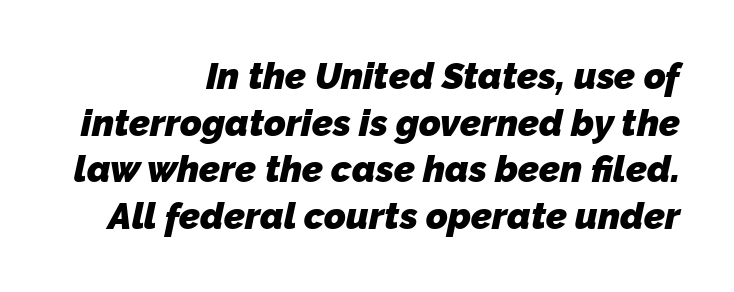
Q: Is the text bold? A: Yes.
Q: Is the typeface a serif or a sans-serif typeface? A: Sans-serif.
Q: Is the text underlined? A: No.
Q: How is the paragraph aligned? A: Right-aligned.
Q: Is the spacing between letters normal or unusually wide? A: Normal.
Q: Is the spacing between lines tight, normal or loose? A: Normal.
Q: Width (condensed, normal, or wide)? A: Normal.
Q: Stroke contrast? A: Low.
Q: x-height? A: Medium.
Q: Monospaced? A: No.
